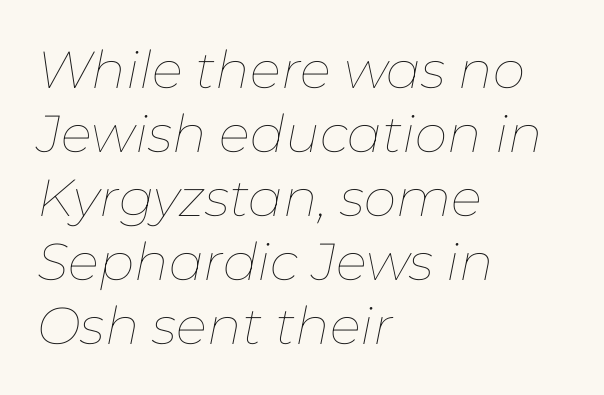
Q: Is the text bold? A: No.
Q: Is the text italic (slanted)? A: Yes, it leans right by about 11 degrees.
Q: Is the text underlined? A: No.
Q: How is the paragraph aligned? A: Left-aligned.
Q: Is the spacing between letters normal or unusually wide? A: Normal.
Q: Width (condensed, normal, or wide)? A: Normal.
Q: Stroke contrast? A: Low.
Q: x-height? A: Medium.
Q: Monospaced? A: No.
